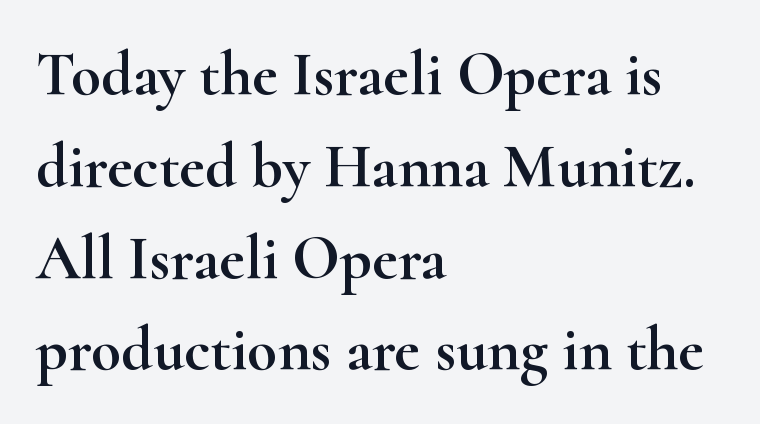
The passage shown has conventional tracking throughout. Posture: straight, roman, zero tilt. The leading is moderate, giving the passage an even texture. The paragraph shown leans on its left margin. Glance below the letters and you will spot only blank space. Looks like regular typesetting: each glyph gets only the width it needs.
